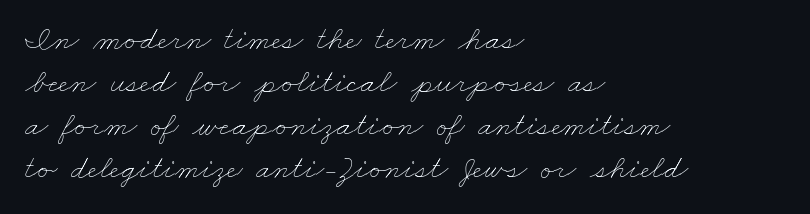
The image shows 34 px thin, wide type; set left-aligned, normal line spacing (1.26x), normal letter spacing, not underlined; low stroke contrast and a small x-height.
